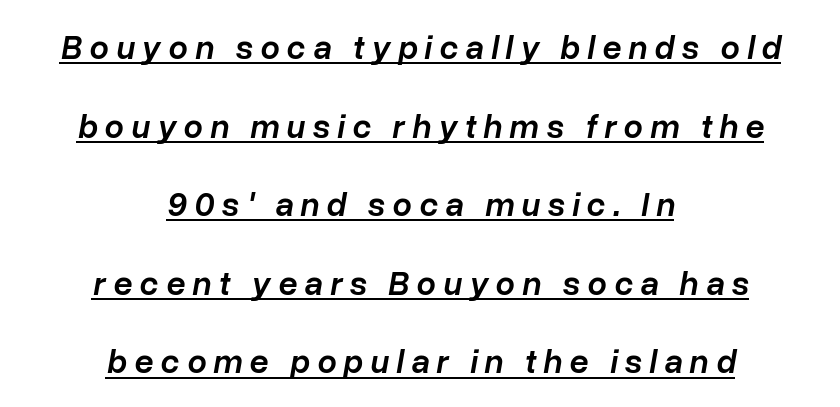
{"italic": "yes", "lean": "right", "slant_degrees": 10, "bold": "semi", "weight": "semibold", "width": "normal", "stroke_contrast": "low", "x_height": "medium", "monospaced": "no", "underline": "yes", "align": "center", "line_spacing": "loose", "line_spacing_ratio": 2.31, "letter_spacing": "wide", "letter_spacing_em": 0.21, "glyph_px": 34}
